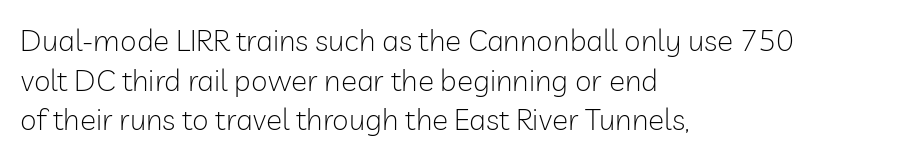
{"serif": "no", "italic": "no", "bold": "no", "weight": "light", "width": "normal", "stroke_contrast": "low", "x_height": "medium", "monospaced": "no", "underline": "no", "align": "left", "line_spacing": "normal", "line_spacing_ratio": 1.32, "letter_spacing": "normal", "letter_spacing_em": 0.0, "glyph_px": 30}
